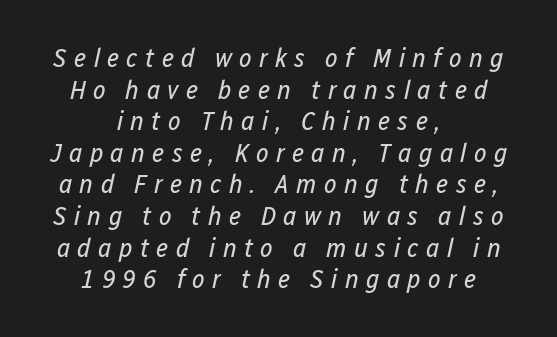
The lines in this sample share a center point and differ in where they start and stop. Nothing heavy about these letters — not bold at all. Underlining? Definitely not there. These lines have a slow, spaced-out rhythm from letter to letter. Every character sits at an angle, as italics do.
